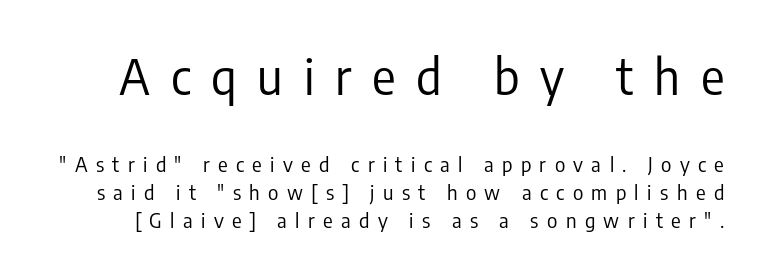
{"serif": "no", "italic": "no", "bold": "no", "weight": "regular", "width": "condensed", "stroke_contrast": "low", "x_height": "medium", "monospaced": "no", "underline": "no", "line_spacing": "normal", "line_spacing_ratio": 1.39, "letter_spacing": "wide", "letter_spacing_em": 0.42, "larger_block": "first", "size_ratio": 2.45, "glyph_px": 49}
